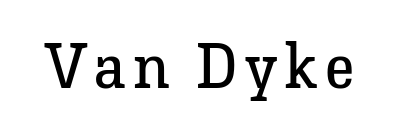
Q: Is the text bold? A: No.
Q: Is the text italic (slanted)? A: No, it is upright.
Q: Is the typeface a serif or a sans-serif typeface? A: Serif.
Q: Is the text underlined? A: No.
Q: Width (condensed, normal, or wide)? A: Normal.
Q: Stroke contrast? A: Low.
Q: x-height? A: Medium.
Q: Monospaced? A: No.
